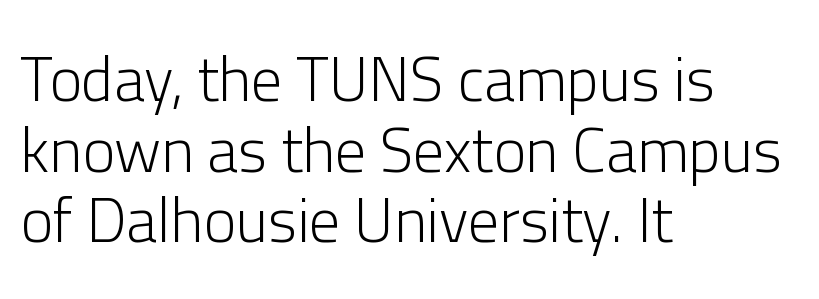
The image shows 62 px light sans-serif type, upright; set left-aligned, tight line spacing (1.14x), normal letter spacing, not underlined; low stroke contrast and a medium x-height.
